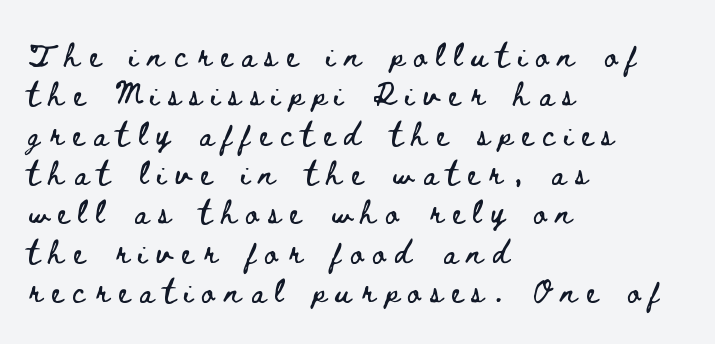
{"underline": "no", "align": "left", "line_spacing_ratio": 1.71, "letter_spacing": "wide", "letter_spacing_em": 0.43, "glyph_px": 23}
